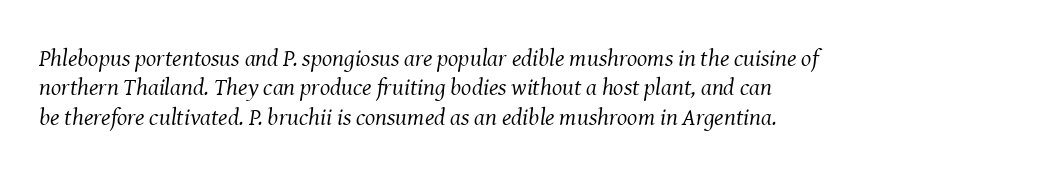
Q: Is the text bold? A: No.
Q: Is the text italic (slanted)? A: Yes, it leans right by about 8 degrees.
Q: Is the text underlined? A: No.
Q: How is the paragraph aligned? A: Left-aligned.
Q: Is the spacing between letters normal or unusually wide? A: Normal.
